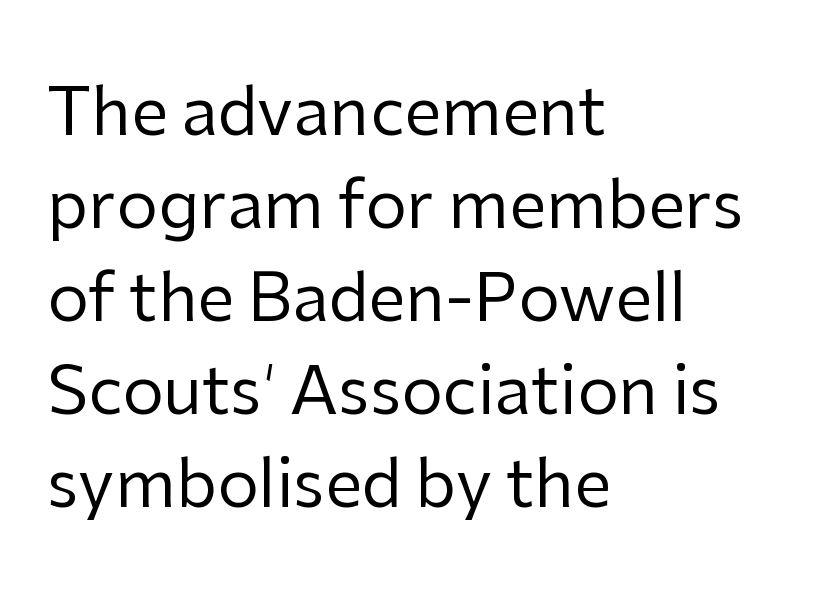
{"serif": "no", "italic": "no", "bold": "no", "weight": "regular", "width": "normal", "stroke_contrast": "low", "x_height": "medium", "monospaced": "no", "underline": "no", "align": "left", "line_spacing": "normal", "line_spacing_ratio": 1.41, "letter_spacing": "normal", "letter_spacing_em": 0.0, "glyph_px": 66}
